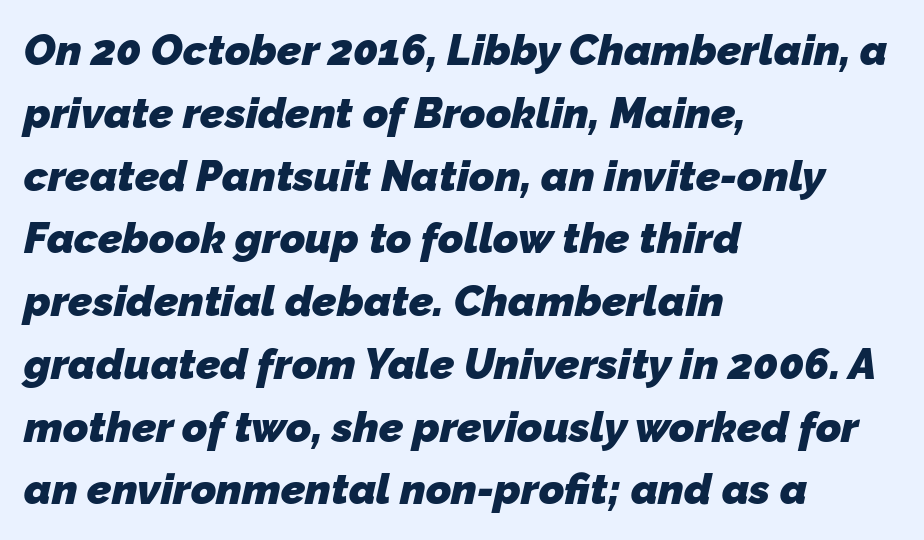
Leftover space on each line is placed entirely after the last word. Words float on clear page, feet unadorned. No extra tracking has been applied to these lines. Leading matches the norm, producing a regular column.
